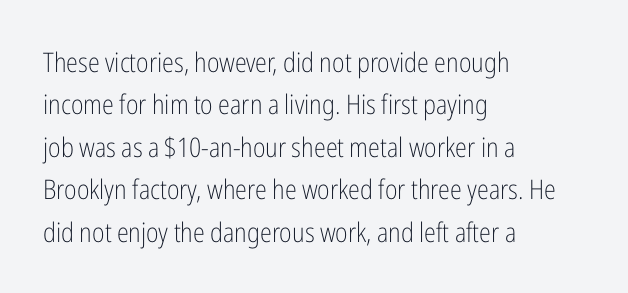
{"italic": "no", "bold": "no", "underline": "no", "align": "left", "line_spacing": "normal", "line_spacing_ratio": 1.57, "letter_spacing": "normal", "letter_spacing_em": 0.0, "glyph_px": 27}
